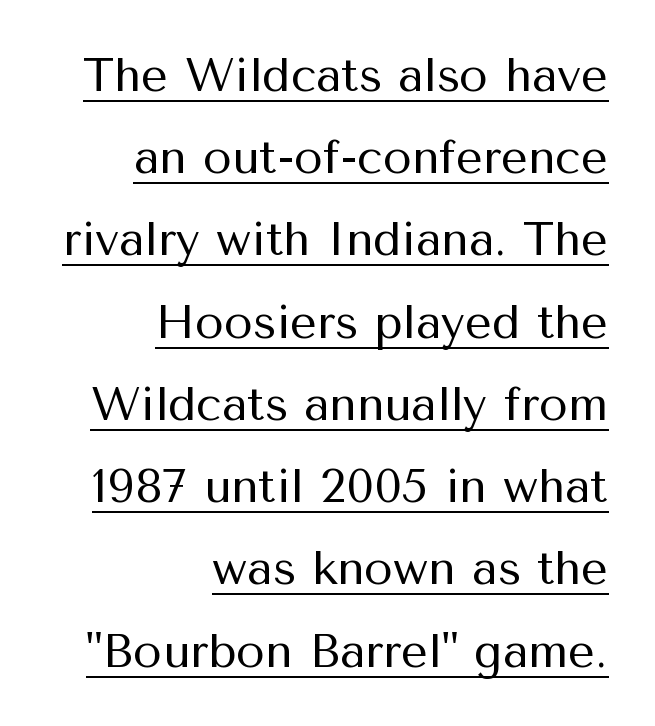
{"serif": "no", "italic": "no", "bold": "no", "weight": "regular", "width": "normal", "stroke_contrast": "medium", "x_height": "medium", "monospaced": "no", "underline": "yes", "align": "right", "line_spacing_ratio": 1.75, "letter_spacing": "normal", "letter_spacing_em": 0.0, "glyph_px": 47}
